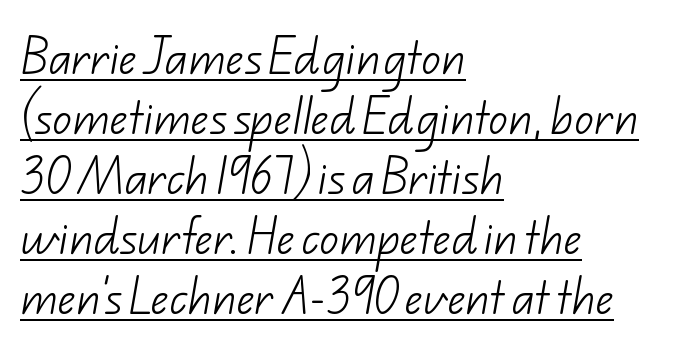
{"serif": "no", "bold": "no", "weight": "light", "width": "normal", "stroke_contrast": "low", "x_height": "small", "monospaced": "no", "underline": "yes", "align": "left", "line_spacing": "normal", "line_spacing_ratio": 1.54, "letter_spacing": "normal", "letter_spacing_em": 0.0, "glyph_px": 39}
